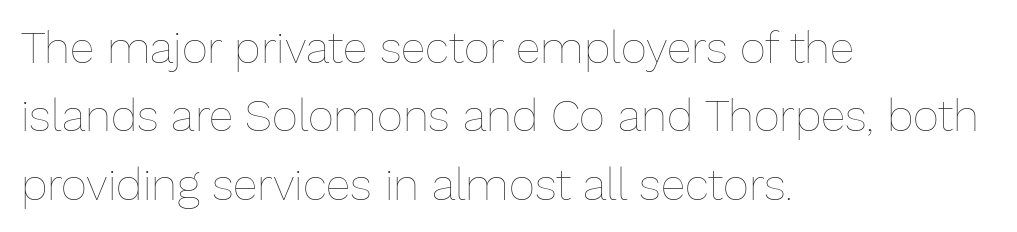
{"italic": "no", "bold": "no", "weight": "thin", "width": "normal", "stroke_contrast": "low", "x_height": "medium", "monospaced": "no", "underline": "no", "align": "left", "line_spacing": "normal", "line_spacing_ratio": 1.52, "letter_spacing": "normal", "letter_spacing_em": 0.0, "glyph_px": 45}
